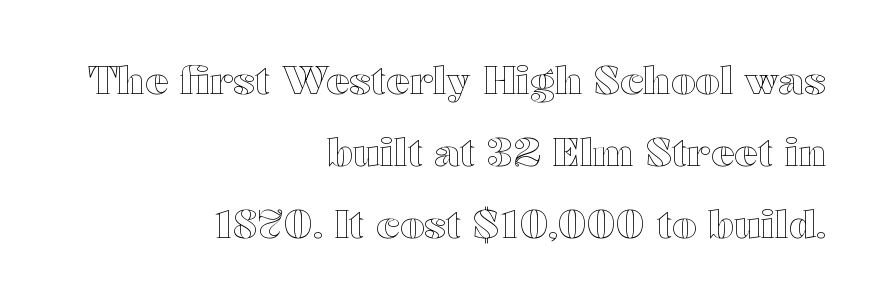
The lines are quadded right. Spacing verdict: proportional, widths tailored to each character. How are the letters spaced? Ordinarily, with no added tracking. Decoration check: the copy has no underline.
